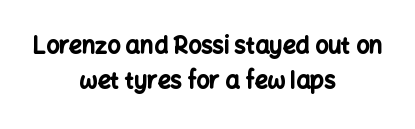
{"italic": "no", "bold": "yes", "underline": "no", "align": "center", "line_spacing": "normal", "line_spacing_ratio": 1.53, "letter_spacing": "normal", "letter_spacing_em": 0.0, "glyph_px": 23}
